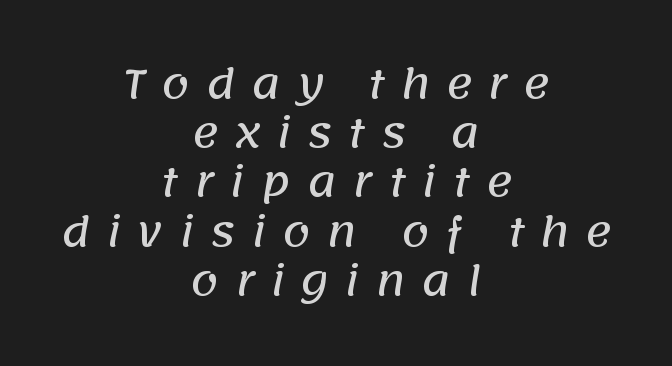
The image shows 40 px sans-serif type; set centered, line spacing 1.23x, unusually wide letter spacing (+0.39 em), not underlined; low stroke contrast and a large x-height.
